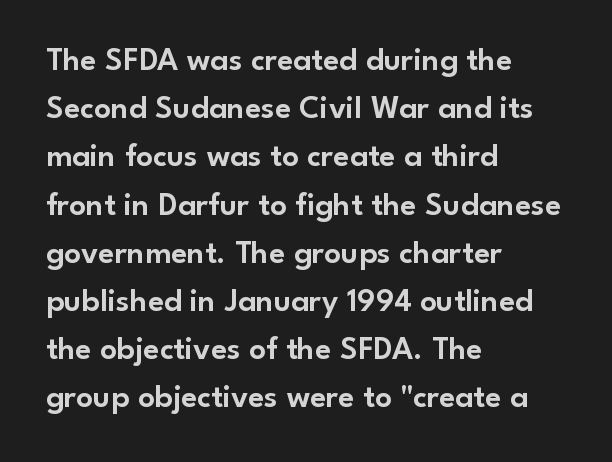
Q: Is the text italic (slanted)? A: No, it is upright.
Q: Is the typeface a serif or a sans-serif typeface? A: Sans-serif.
Q: Is the text underlined? A: No.
Q: How is the paragraph aligned? A: Left-aligned.
Q: Is the spacing between letters normal or unusually wide? A: Normal.
Q: Is the spacing between lines tight, normal or loose? A: Normal.
Q: Width (condensed, normal, or wide)? A: Normal.
Q: Stroke contrast? A: Low.
Q: x-height? A: Small.
Q: Monospaced? A: No.
